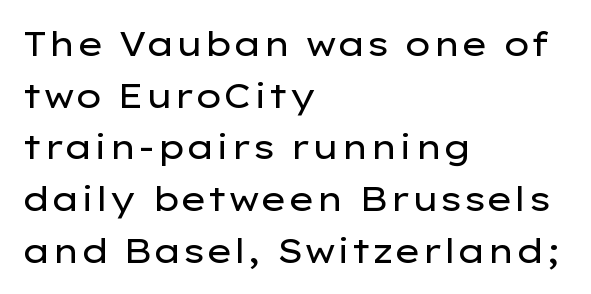
{"serif": "no", "italic": "no", "bold": "no", "weight": "regular", "width": "wide", "stroke_contrast": "low", "x_height": "medium", "monospaced": "no", "underline": "no", "align": "left", "line_spacing": "normal", "line_spacing_ratio": 1.52, "letter_spacing": "normal", "letter_spacing_em": 0.0, "glyph_px": 34}
